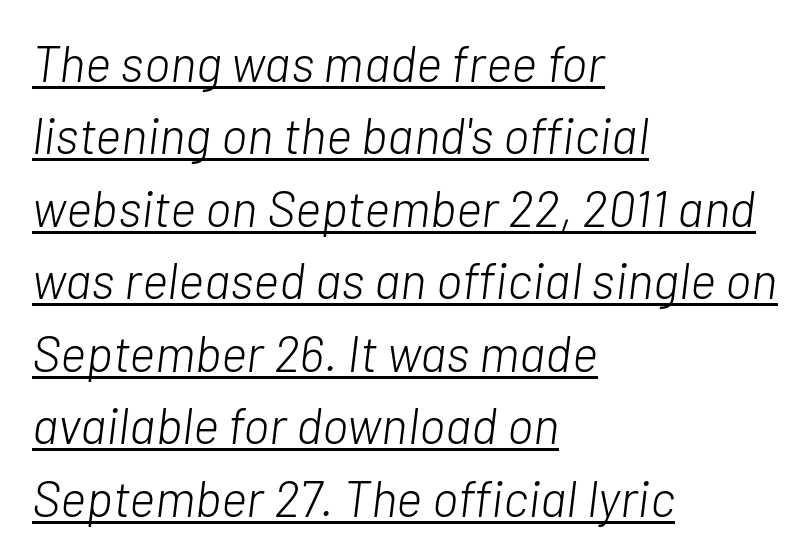
Short note: letters normally spaced. Stem width sits at or under what a default text font uses. The lines in this sample share a left origin and differ only in where they stop. The letters are slanted; this is an italic face.
